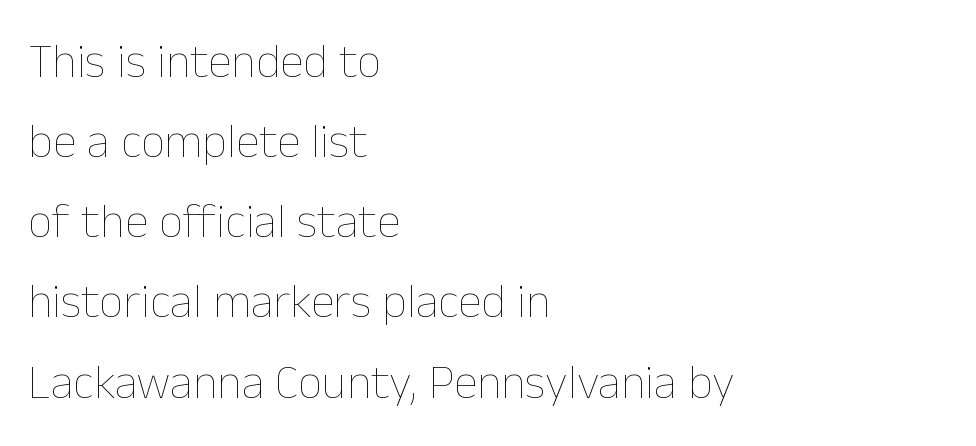
The image shows 48 px thin type, upright; set left-aligned, normal line spacing (1.67x), normal letter spacing, not underlined; low stroke contrast and a medium x-height.
